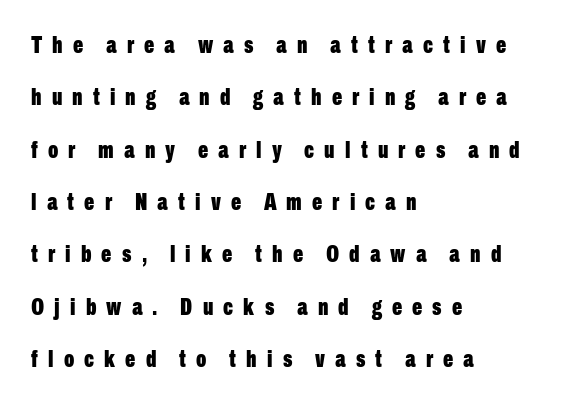
{"italic": "no", "bold": "yes", "underline": "no", "align": "left", "line_spacing": "loose", "line_spacing_ratio": 2.18, "letter_spacing": "wide", "letter_spacing_em": 0.42, "glyph_px": 24}
